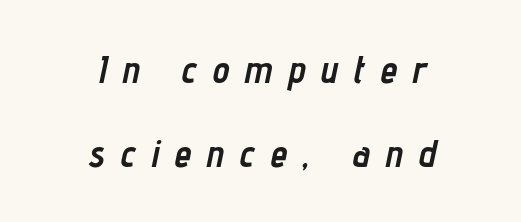
Q: Is the text bold? A: Yes.
Q: Is the text italic (slanted)? A: Yes, it leans right by about 12 degrees.
Q: Is the text underlined? A: No.
Q: How is the paragraph aligned? A: Centered.
Q: Is the spacing between letters normal or unusually wide? A: Unusually wide.
Q: Is the spacing between lines tight, normal or loose? A: Loose.
Q: Width (condensed, normal, or wide)? A: Condensed.
Q: Stroke contrast? A: Low.
Q: x-height? A: Medium.
Q: Monospaced? A: No.
